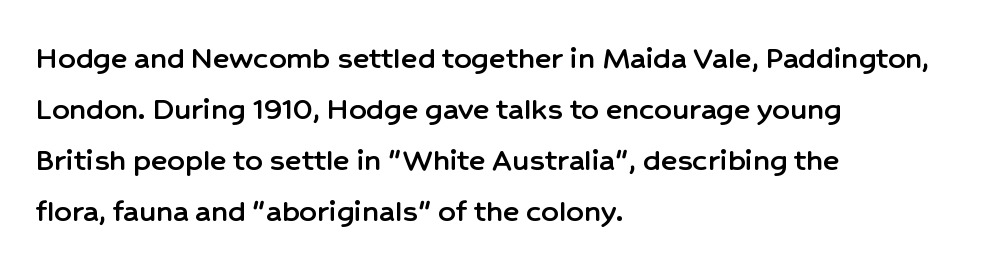
The image shows 34 px sans-serif type, upright; set left-aligned, normal line spacing (1.5x), normal letter spacing, not underlined; low stroke contrast and a medium x-height.
